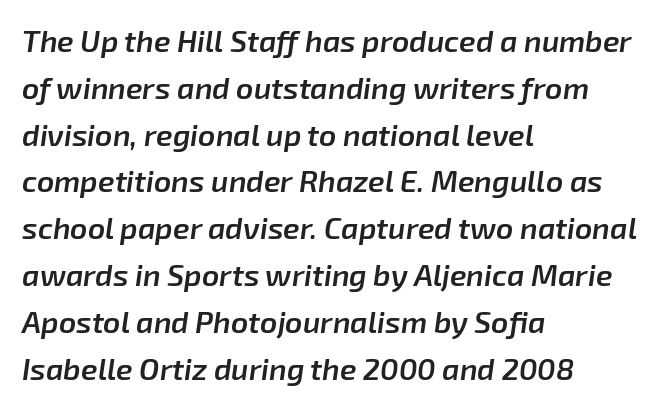
The image shows 30 px semibold type, italic (leaning right); set left-aligned, normal line spacing (1.56x), normal letter spacing, not underlined; low stroke contrast and a medium x-height.
